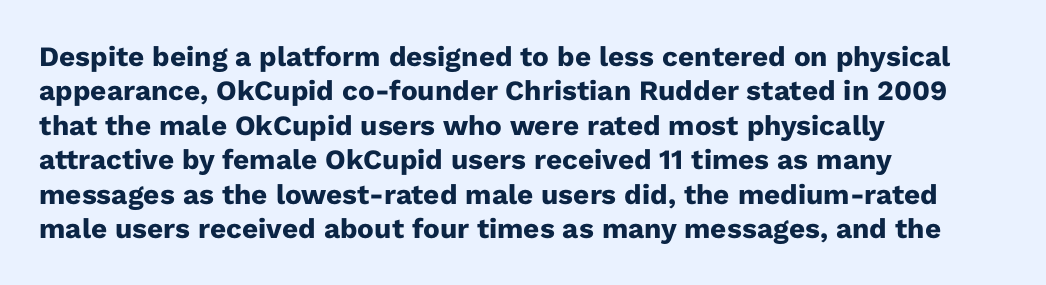
{"serif": "no", "italic": "no", "bold": "yes", "weight": "heavy", "width": "normal", "stroke_contrast": "low", "x_height": "medium", "monospaced": "no", "underline": "no", "align": "left", "line_spacing_ratio": 1.23, "letter_spacing": "normal", "letter_spacing_em": 0.0, "glyph_px": 28}
